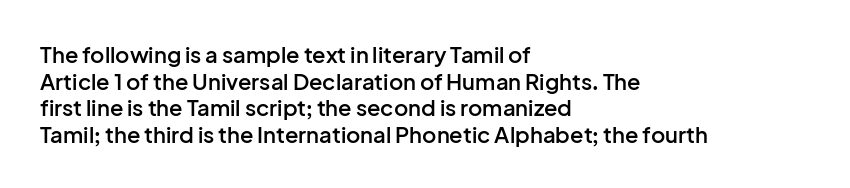
Q: Is the text bold? A: Semi-bold.
Q: Is the text italic (slanted)? A: No, it is upright.
Q: Is the text underlined? A: No.
Q: How is the paragraph aligned? A: Left-aligned.
Q: Is the spacing between letters normal or unusually wide? A: Normal.
